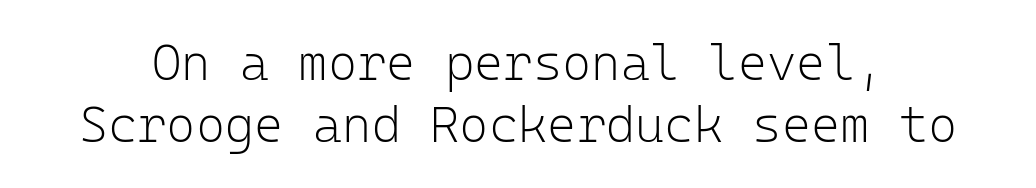
The image shows 50 px light sans-serif type, upright, monospaced; set normal line spacing (1.25x), normal letter spacing, not underlined; low stroke contrast and a medium x-height.
